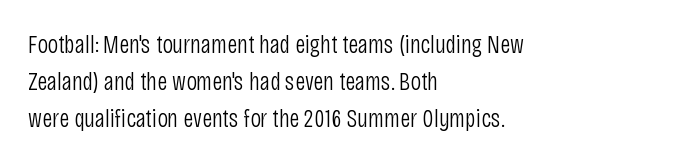
The rendering anchors every line to the left-hand side. A clean baseline with only descenders dipping below it. No chunkiness to these letters — they're not bold. Leading matches the norm, producing a regular column. Ascenders rise straight up at ninety degrees. Nobody touched the tracking dial on this one.
